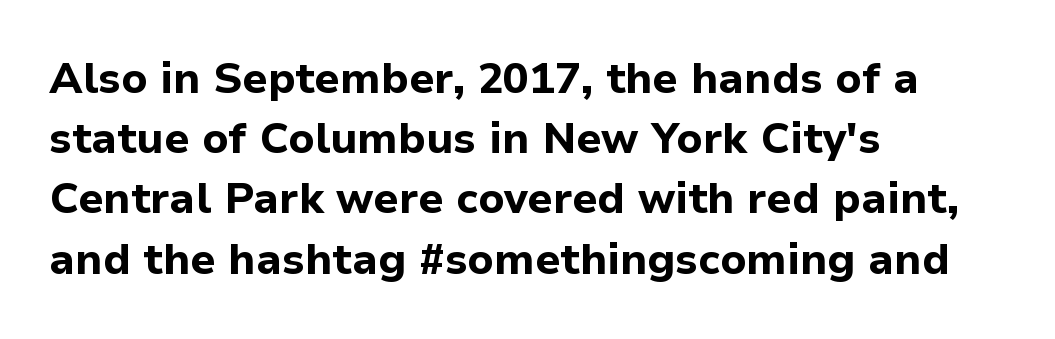
{"serif": "no", "italic": "no", "bold": "yes", "weight": "bold", "width": "normal", "stroke_contrast": "low", "x_height": "medium", "monospaced": "no", "underline": "no", "align": "left", "line_spacing": "normal", "line_spacing_ratio": 1.4, "letter_spacing": "normal", "letter_spacing_em": 0.0, "glyph_px": 43}
